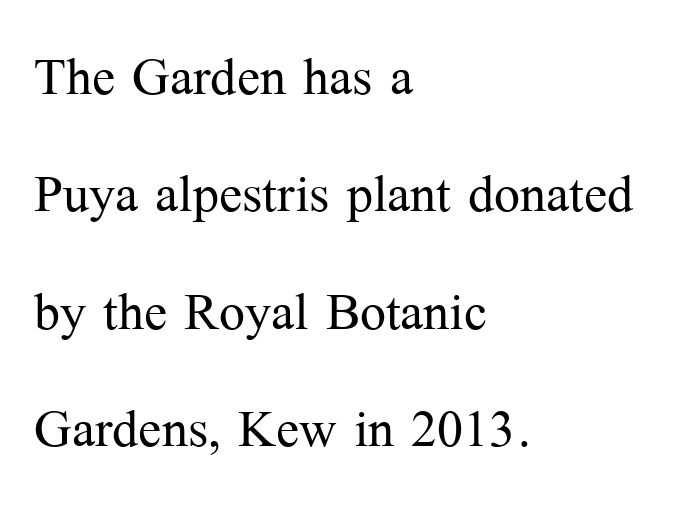
{"serif": "yes", "italic": "no", "bold": "no", "weight": "light", "width": "normal", "stroke_contrast": "medium", "x_height": "medium", "monospaced": "no", "underline": "no", "align": "left", "line_spacing": "normal", "line_spacing_ratio": 1.7, "letter_spacing": "normal", "letter_spacing_em": 0.0, "glyph_px": 69}
